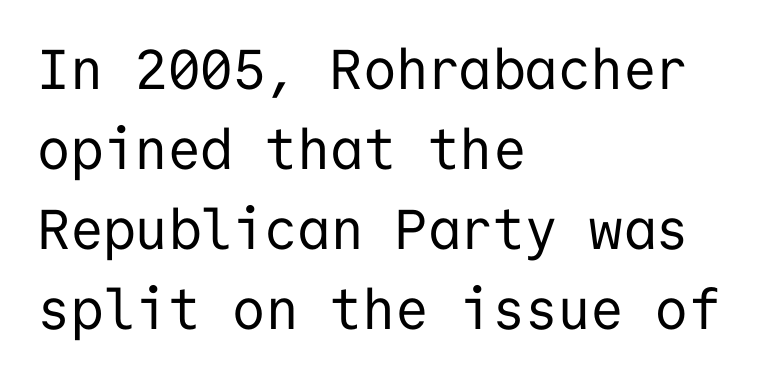
{"serif": "no", "italic": "no", "bold": "no", "weight": "regular", "width": "normal", "stroke_contrast": "low", "x_height": "medium", "monospaced": "yes", "underline": "no", "align": "left", "line_spacing": "normal", "line_spacing_ratio": 1.43, "letter_spacing": "normal", "letter_spacing_em": 0.0, "glyph_px": 56}
